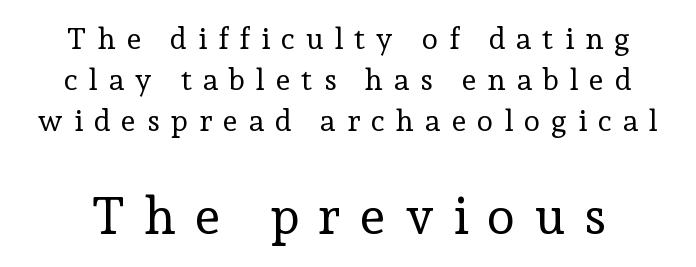
{"serif": "yes", "italic": "no", "bold": "no", "weight": "regular", "width": "normal", "stroke_contrast": "low", "x_height": "medium", "monospaced": "no", "underline": "no", "line_spacing": "normal", "line_spacing_ratio": 1.37, "letter_spacing": "wide", "letter_spacing_em": 0.36, "larger_block": "second", "size_ratio": 1.73, "glyph_px": 52}
